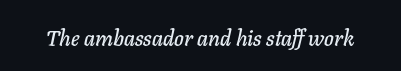
Q: Is the text italic (slanted)? A: Yes, it leans right by about 11 degrees.
Q: Is the text underlined? A: No.
Q: Is the spacing between letters normal or unusually wide? A: Normal.
